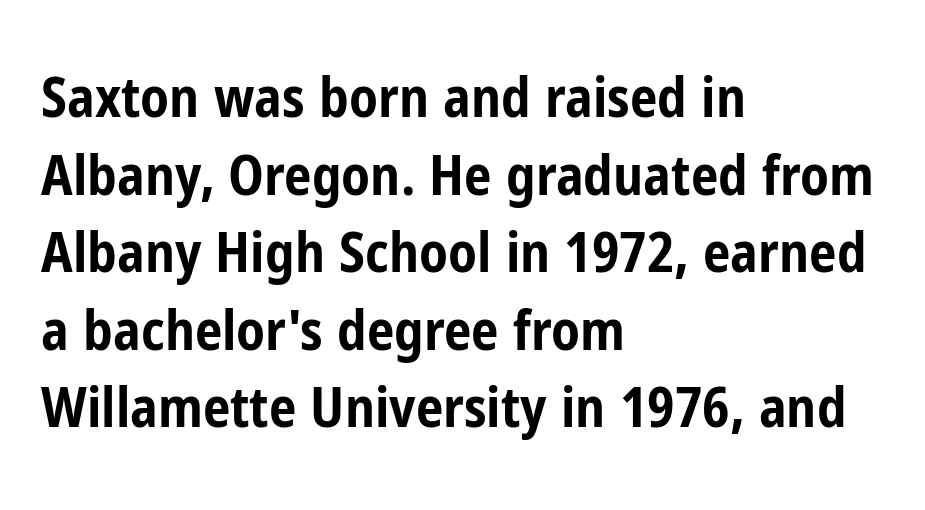
The image shows 55 px bold, condensed sans-serif type, upright; set left-aligned, normal line spacing (1.41x), normal letter spacing, not underlined; low stroke contrast and a medium x-height.
